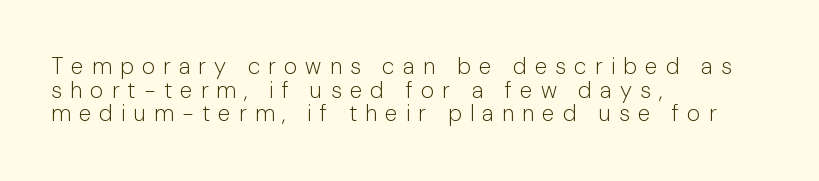
Q: Is the text bold? A: No.
Q: Is the text italic (slanted)? A: No, it is upright.
Q: Is the text underlined? A: No.
Q: How is the paragraph aligned? A: Left-aligned.
Q: Is the spacing between letters normal or unusually wide? A: Unusually wide.
Q: Is the spacing between lines tight, normal or loose? A: Tight.
